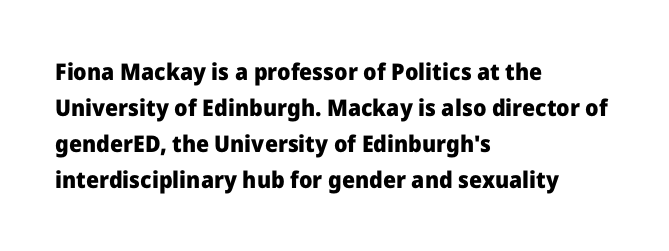
Notice how descenders clear the ascenders below comfortably — that's standard leading. The sample has been set heavy, in full bold. Italic? Not at all — the glyphs are vertical. A bare baseline throughout the passage. The rag falls on the right side of this text block. Inter-character spacing is left at the font's built-in metrics.
